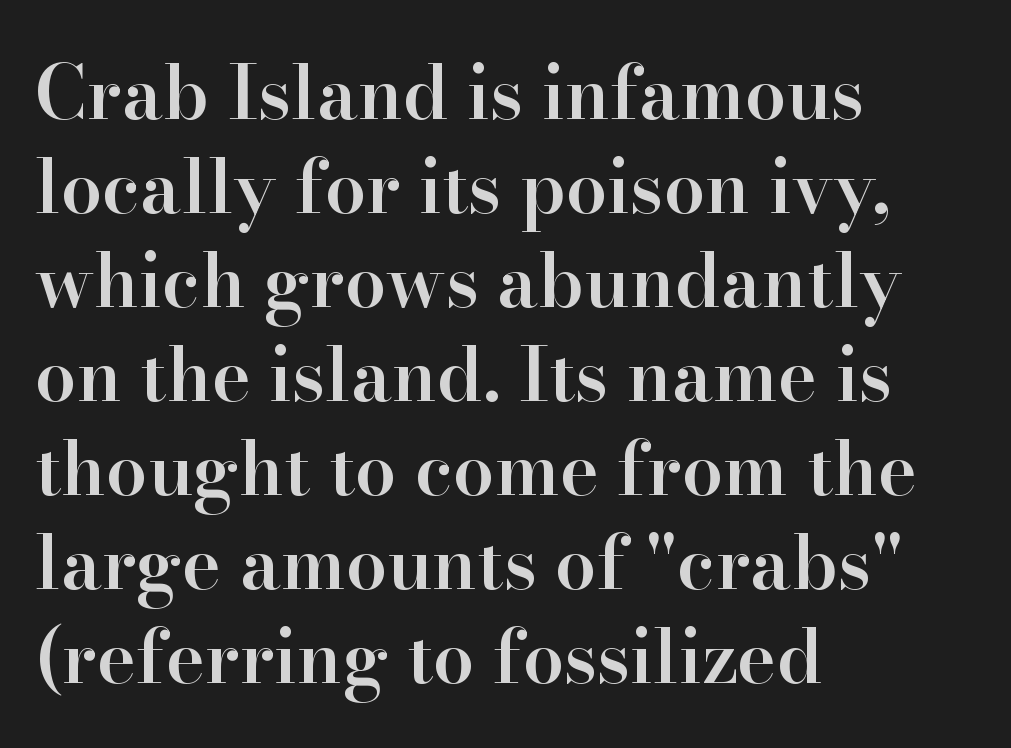
The image shows 74 px semibold serif type, upright; set left-aligned, normal line spacing (1.27x), normal letter spacing, not underlined; high stroke contrast and a small x-height.
